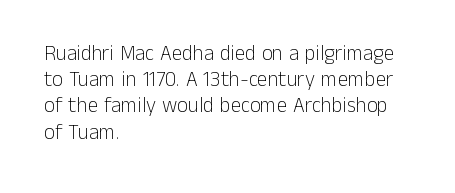
The image shows 21 px text type, upright; set left-aligned, normal line spacing (1.25x), normal letter spacing, not underlined.
